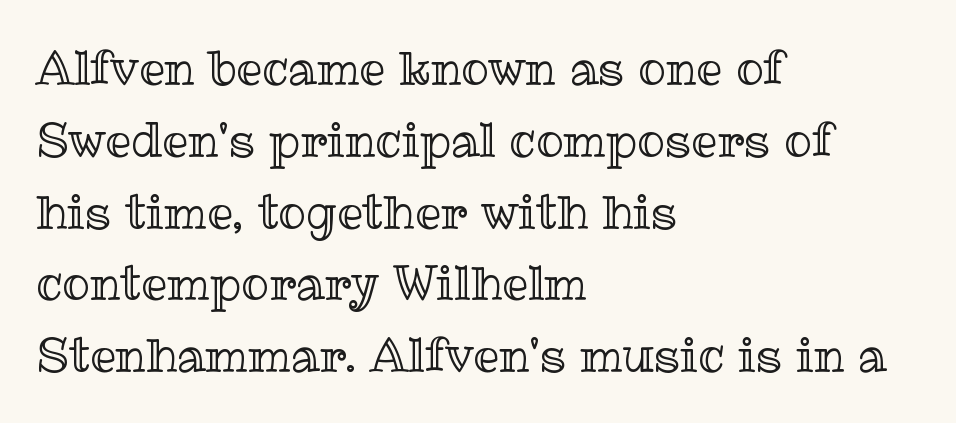
The image shows 46 px text type, upright; set left-aligned, normal line spacing (1.56x), normal letter spacing, not underlined; a medium x-height.
